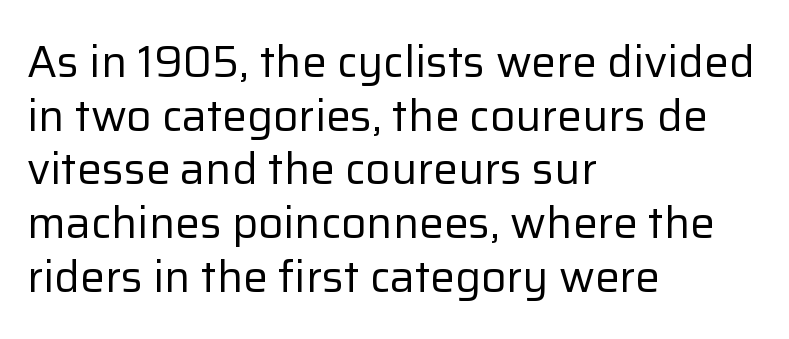
{"serif": "no", "italic": "no", "bold": "no", "weight": "regular", "width": "normal", "stroke_contrast": "low", "x_height": "medium", "monospaced": "no", "underline": "no", "align": "left", "line_spacing_ratio": 1.22, "letter_spacing": "normal", "letter_spacing_em": 0.0, "glyph_px": 44}
